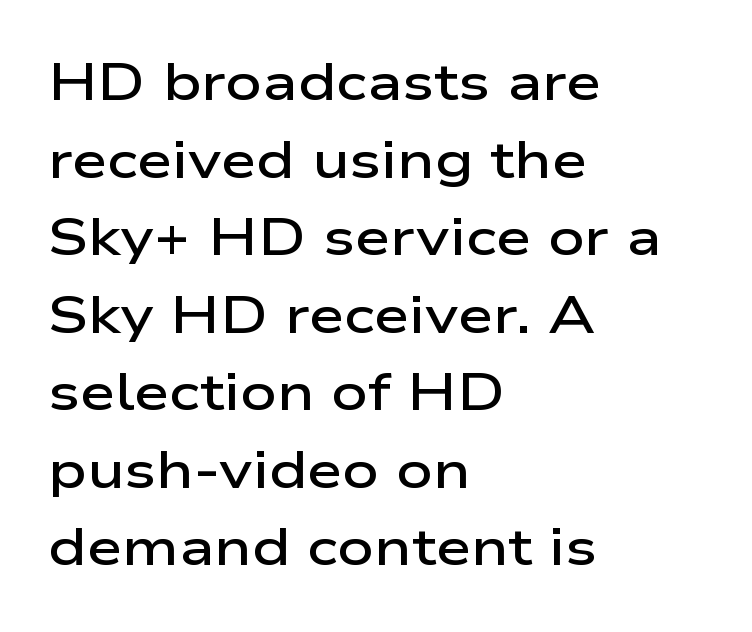
The type family on display is of the sans-serif kind. The specimen omits any rule beneath the text block's lines. The face used here is proportionally spaced, like ordinary book or web type. Line starts are locked; line ends wander. The letters sit at their default tracking, neither squeezed nor spread. This sample uses an upright cut, with every glyph sitting square on the baseline.
